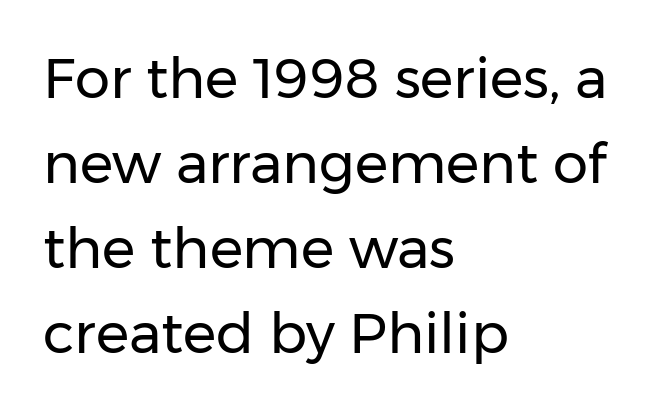
{"serif": "no", "italic": "no", "bold": "no", "weight": "regular", "width": "normal", "stroke_contrast": "low", "x_height": "medium", "monospaced": "no", "underline": "no", "align": "left", "line_spacing": "normal", "line_spacing_ratio": 1.52, "letter_spacing": "normal", "letter_spacing_em": 0.0, "glyph_px": 56}
